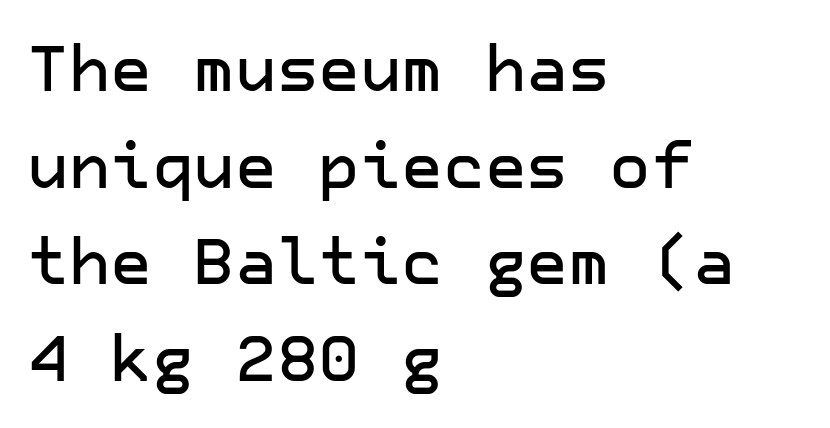
Q: Is the text italic (slanted)? A: No, it is upright.
Q: Is the typeface a serif or a sans-serif typeface? A: Sans-serif.
Q: Is the text underlined? A: No.
Q: How is the paragraph aligned? A: Left-aligned.
Q: Is the spacing between letters normal or unusually wide? A: Normal.
Q: Is the spacing between lines tight, normal or loose? A: Normal.
Q: Width (condensed, normal, or wide)? A: Normal.
Q: Stroke contrast? A: Low.
Q: x-height? A: Medium.
